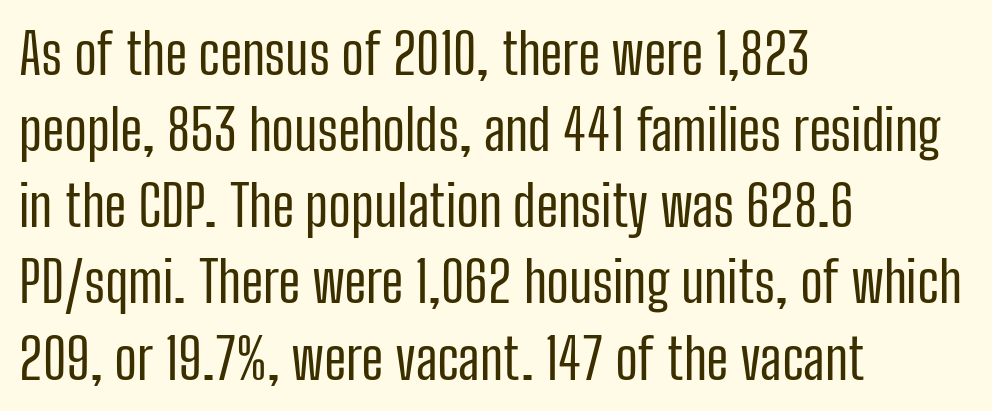
Q: Is the text bold? A: No.
Q: Is the text italic (slanted)? A: No, it is upright.
Q: Is the typeface a serif or a sans-serif typeface? A: Sans-serif.
Q: Is the text underlined? A: No.
Q: How is the paragraph aligned? A: Left-aligned.
Q: Is the spacing between letters normal or unusually wide? A: Normal.
Q: Is the spacing between lines tight, normal or loose? A: Normal.
Q: Width (condensed, normal, or wide)? A: Condensed.
Q: Stroke contrast? A: Low.
Q: x-height? A: Medium.
Q: Monospaced? A: No.
